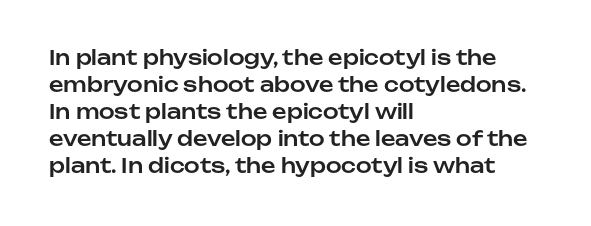
{"italic": "no", "underline": "no", "align": "left", "line_spacing": "normal", "line_spacing_ratio": 1.35, "letter_spacing": "normal", "letter_spacing_em": 0.0, "glyph_px": 20}
